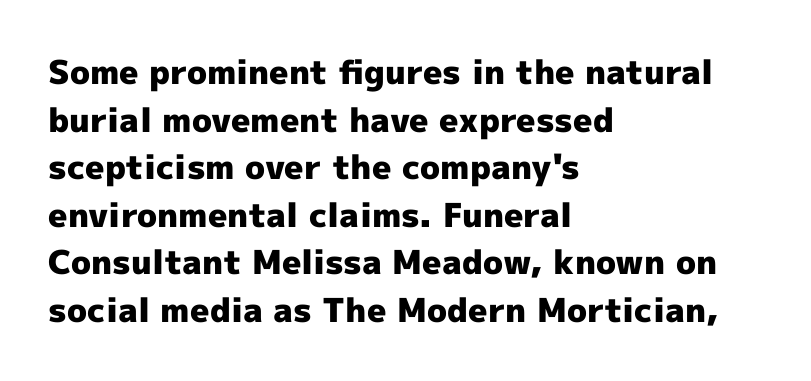
Compared with typical body copy, the letter spacing here is the same. Honestly, there is no underline to notice here at all. This rendering uses left alignment, leaving the right contour irregular. Interline gaps are of average width in this sample.
